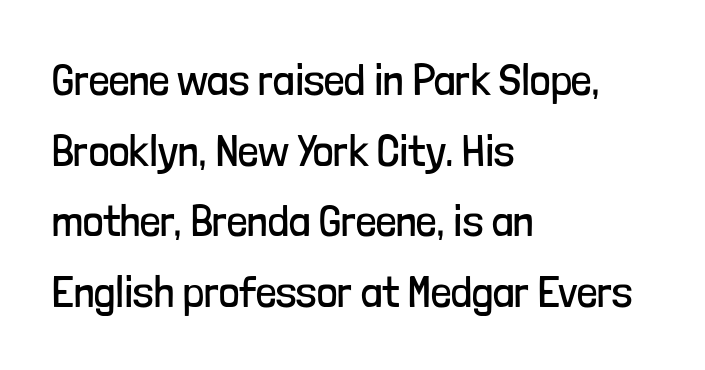
The image shows 45 px regular-weight, condensed sans-serif type, upright; set left-aligned, normal line spacing (1.57x), normal letter spacing, not underlined; low stroke contrast and a medium x-height.
